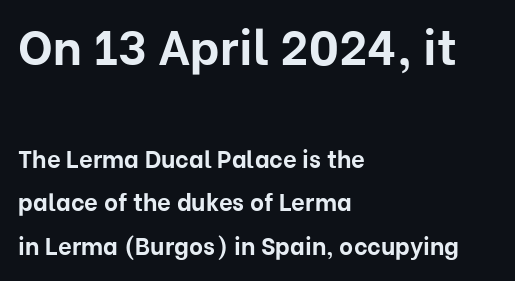
The image shows 48 px bold sans-serif type, upright; set left-aligned, line spacing 1.82x, normal letter spacing, not underlined; the first (top) block is 2.0x larger; low stroke contrast and a medium x-height.
